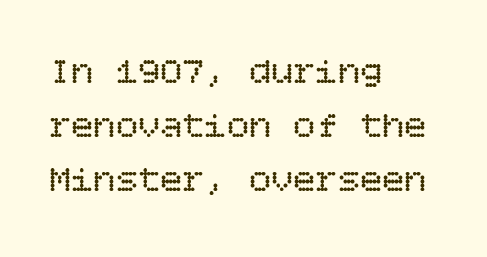
Q: Is the text bold? A: No.
Q: Is the text italic (slanted)? A: No, it is upright.
Q: Is the text underlined? A: No.
Q: How is the paragraph aligned? A: Left-aligned.
Q: Is the spacing between letters normal or unusually wide? A: Normal.
Q: Is the spacing between lines tight, normal or loose? A: Normal.
Q: Width (condensed, normal, or wide)? A: Normal.
Q: Stroke contrast? A: Low.
Q: x-height? A: Large.
